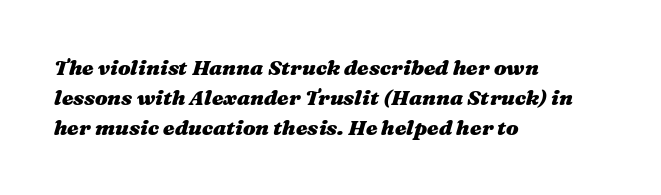
The whole block is typeset with a tilt. All the whitespace from short lines collects on the right. Chunky letters — that's bold for sure. Compared with typical body copy, the letter spacing here is the same. Any mark beneath the type? The region is blank.
